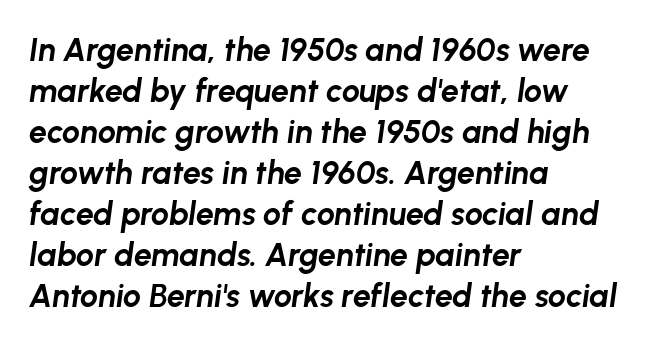
Q: Is the text bold? A: Yes.
Q: Is the text italic (slanted)? A: Yes, it leans right by about 8 degrees.
Q: Is the text underlined? A: No.
Q: How is the paragraph aligned? A: Left-aligned.
Q: Is the spacing between letters normal or unusually wide? A: Normal.
Q: Is the spacing between lines tight, normal or loose? A: Normal.
Q: Width (condensed, normal, or wide)? A: Normal.
Q: Stroke contrast? A: Low.
Q: x-height? A: Medium.
Q: Monospaced? A: No.
